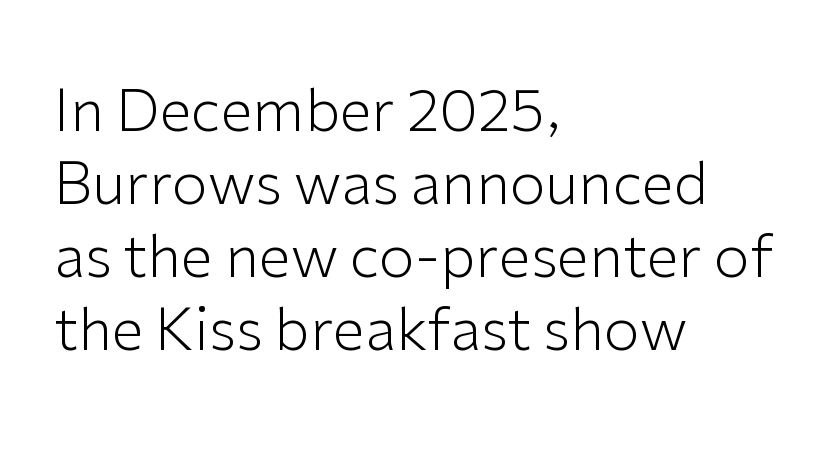
Q: Is the text bold? A: No.
Q: Is the text italic (slanted)? A: No, it is upright.
Q: Is the typeface a serif or a sans-serif typeface? A: Sans-serif.
Q: Is the text underlined? A: No.
Q: How is the paragraph aligned? A: Left-aligned.
Q: Is the spacing between letters normal or unusually wide? A: Normal.
Q: Is the spacing between lines tight, normal or loose? A: Normal.
Q: Width (condensed, normal, or wide)? A: Normal.
Q: Stroke contrast? A: Low.
Q: x-height? A: Medium.
Q: Monospaced? A: No.
